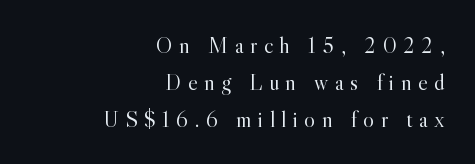
{"italic": "no", "bold": "no", "underline": "no", "align": "right", "line_spacing": "normal", "line_spacing_ratio": 1.6, "letter_spacing": "wide", "letter_spacing_em": 0.28, "glyph_px": 23}
